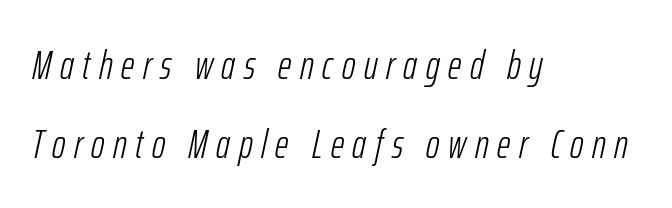
The passage shown is not bold in any degree. Leading: increased. Do the characters align in a grid? No, the font is proportional. Quick note: italic. The letterforms stand isolated, each surrounded by extra space.
